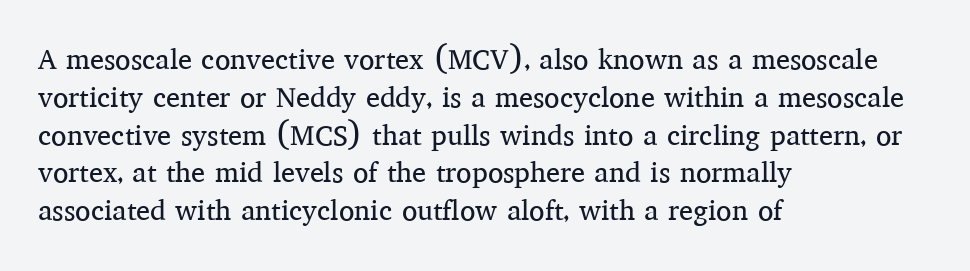
{"serif": "yes", "italic": "no", "bold": "no", "weight": "regular", "width": "normal", "stroke_contrast": "medium", "x_height": "medium", "monospaced": "no", "underline": "no", "align": "left", "line_spacing": "normal", "line_spacing_ratio": 1.35, "letter_spacing": "normal", "letter_spacing_em": 0.0, "glyph_px": 28}
